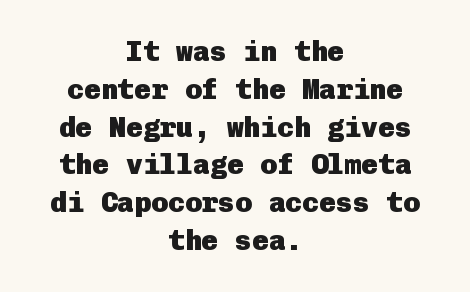
Q: Is the text bold? A: Yes.
Q: Is the text italic (slanted)? A: No, it is upright.
Q: Is the typeface a serif or a sans-serif typeface? A: Sans-serif.
Q: Is the text underlined? A: No.
Q: How is the paragraph aligned? A: Centered.
Q: Is the spacing between letters normal or unusually wide? A: Normal.
Q: Is the spacing between lines tight, normal or loose? A: Normal.
Q: Width (condensed, normal, or wide)? A: Normal.
Q: Stroke contrast? A: Low.
Q: x-height? A: Medium.
